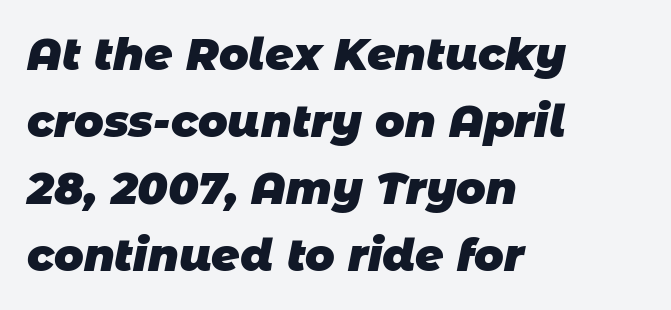
Q: Is the text bold? A: Yes.
Q: Is the typeface a serif or a sans-serif typeface? A: Sans-serif.
Q: Is the text underlined? A: No.
Q: How is the paragraph aligned? A: Left-aligned.
Q: Is the spacing between letters normal or unusually wide? A: Normal.
Q: Is the spacing between lines tight, normal or loose? A: Normal.
Q: Width (condensed, normal, or wide)? A: Normal.
Q: Stroke contrast? A: Low.
Q: x-height? A: Large.
Q: Monospaced? A: No.
